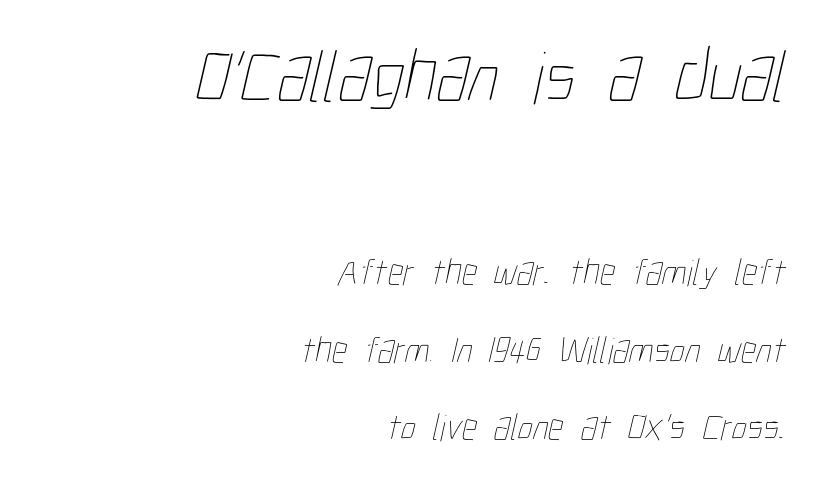
The image shows 75 px thin, condensed type; set right-aligned, loose line spacing (2.04x), normal letter spacing, not underlined; the first (top) block is 1.97x larger; low stroke contrast and a medium x-height.
